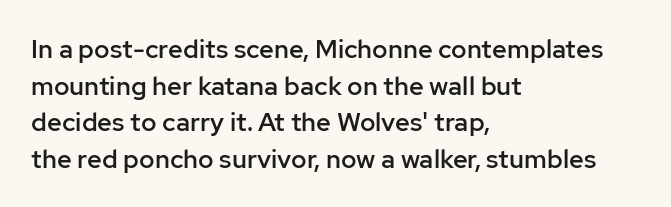
Q: Is the text bold? A: Semi-bold.
Q: Is the text italic (slanted)? A: No, it is upright.
Q: Is the text underlined? A: No.
Q: How is the paragraph aligned? A: Left-aligned.
Q: Is the spacing between letters normal or unusually wide? A: Normal.
Q: Is the spacing between lines tight, normal or loose? A: Normal.
